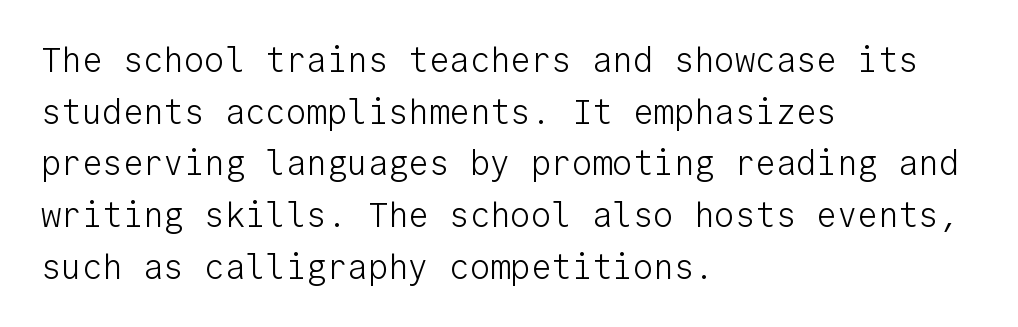
The strip under each line holds only bare page. These lines are composed in type without serifs. Nope, not italic — everything's standing straight. No extra tracking has been applied to these lines. Think of a typewriter: that constant character pitch is what you see here.
